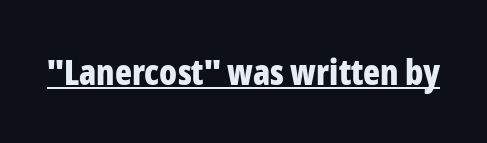
The passage shown is typed in a proportional face where columns would drift. These lines were composed using upright roman letters. Default kerning and tracking; the words read as compact shapes. Is there an underline? Yes — a line sits under the letters.
